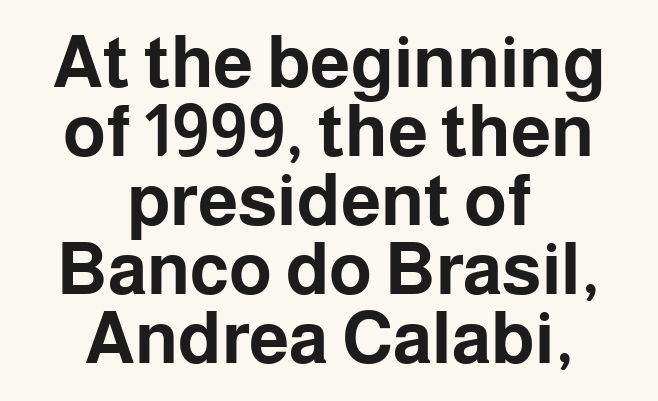
The image shows 72 px bold sans-serif type, upright; set centered, tight line spacing (0.96x), normal letter spacing, not underlined; low stroke contrast and a medium x-height.
